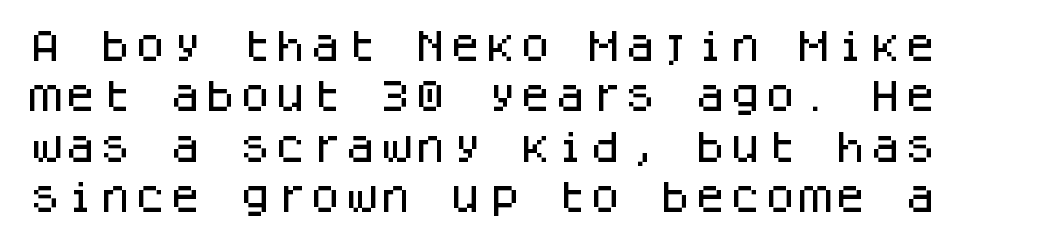
The image shows 35 px sans-serif type, upright, monospaced; set normal line spacing (1.44x), normal letter spacing, not underlined; low stroke contrast and a large x-height.
